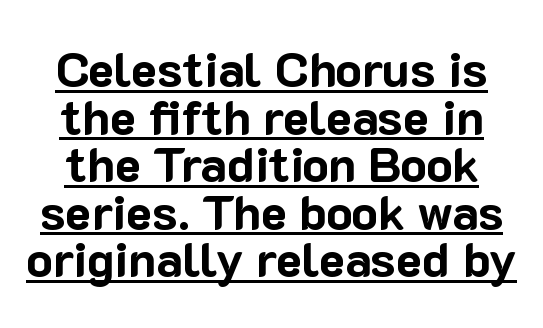
The image shows 49 px bold sans-serif type, upright; set centered, tight line spacing (0.97x), normal letter spacing, underlined; low stroke contrast and a medium x-height.
